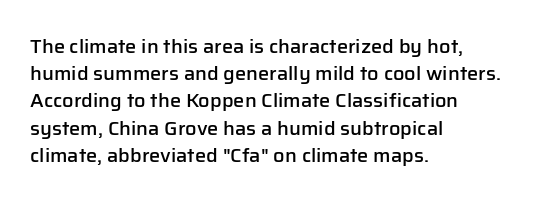
{"italic": "no", "bold": "semi", "underline": "no", "align": "left", "line_spacing": "normal", "line_spacing_ratio": 1.36, "letter_spacing": "normal", "letter_spacing_em": 0.0, "glyph_px": 20}
